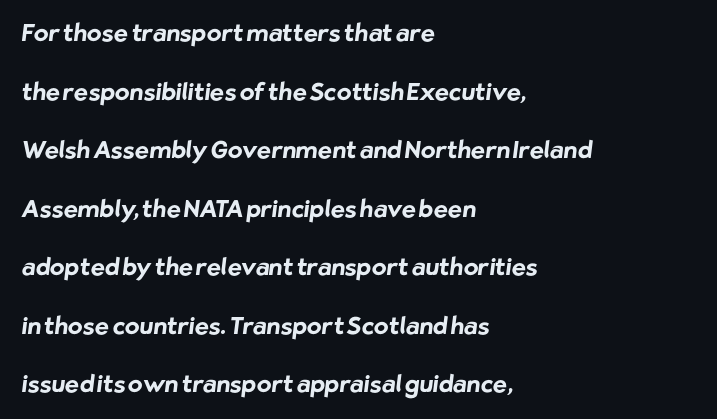
{"bold": "yes", "underline": "no", "align": "left", "line_spacing": "loose", "line_spacing_ratio": 2.44, "letter_spacing": "normal", "letter_spacing_em": 0.0, "glyph_px": 24}
